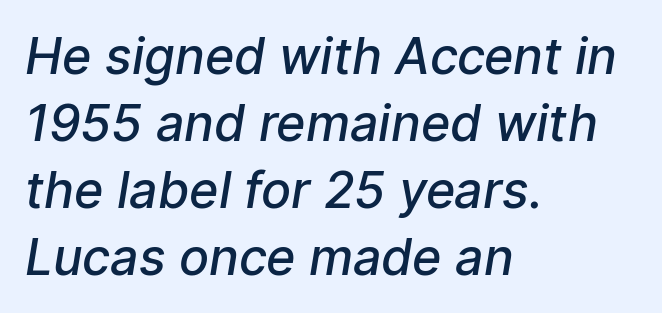
The image shows 50 px semibold sans-serif type; set left-aligned, normal line spacing (1.34x), normal letter spacing, not underlined; low stroke contrast and a medium x-height.
